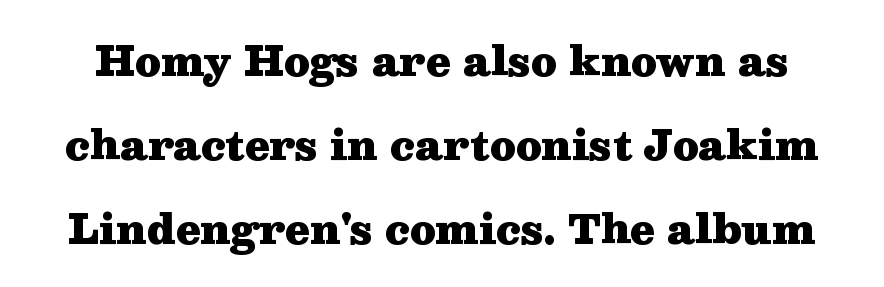
{"serif": "yes", "italic": "no", "bold": "yes", "weight": "heavy", "width": "wide", "stroke_contrast": "medium", "x_height": "medium", "monospaced": "no", "underline": "no", "line_spacing": "loose", "line_spacing_ratio": 2.1, "letter_spacing": "normal", "letter_spacing_em": 0.0, "glyph_px": 40}
